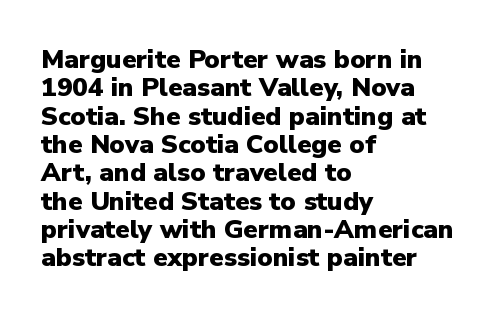
{"italic": "no", "bold": "yes", "underline": "no", "align": "left", "line_spacing": "tight", "line_spacing_ratio": 1.09, "letter_spacing": "normal", "letter_spacing_em": 0.0, "glyph_px": 26}
